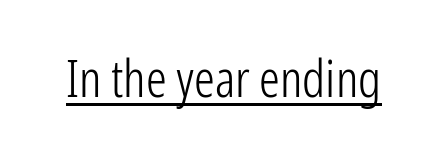
Q: Is the text bold? A: No.
Q: Is the text italic (slanted)? A: No, it is upright.
Q: Is the typeface a serif or a sans-serif typeface? A: Sans-serif.
Q: Is the text underlined? A: Yes.
Q: Is the spacing between letters normal or unusually wide? A: Normal.
Q: Width (condensed, normal, or wide)? A: Condensed.
Q: Stroke contrast? A: Low.
Q: x-height? A: Medium.
Q: Monospaced? A: No.
